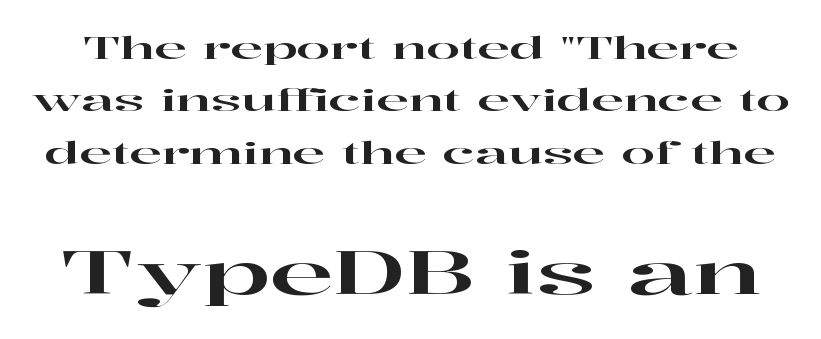
{"serif": "yes", "italic": "no", "width": "wide", "stroke_contrast": "high", "x_height": "medium", "monospaced": "no", "underline": "no", "line_spacing_ratio": 1.75, "letter_spacing": "normal", "letter_spacing_em": 0.0, "larger_block": "second", "size_ratio": 1.97, "glyph_px": 59}
